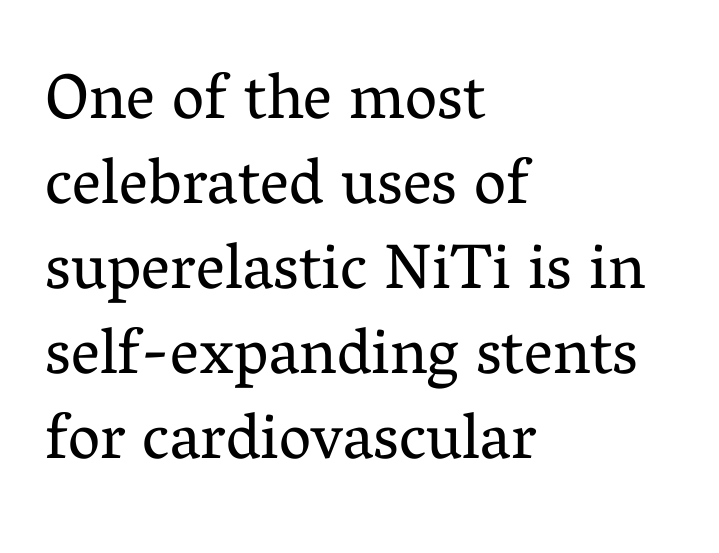
The image shows 64 px regular-weight serif type, upright; set left-aligned, normal line spacing (1.33x), normal letter spacing, not underlined; medium stroke contrast and a medium x-height.
